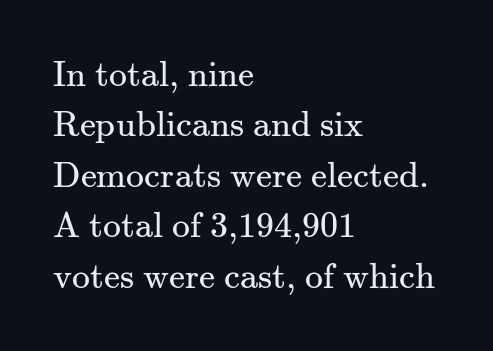
The image shows 36 px regular-weight serif type, upright; set left-aligned, normal line spacing (1.4x), normal letter spacing, not underlined; medium stroke contrast and a small x-height.
